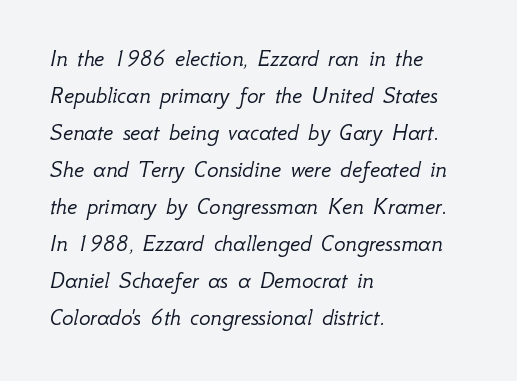
Yep, that's italic — everything's leaning. The space beneath each line is pristine and unruled. Horizontal bands of white between lines are of average thickness. The strokes are not fattened; the text isn't bold. Here the glyphs are tracked normally, forming tight word shapes. Reading down the block, your eye returns to a fixed left position each line.
